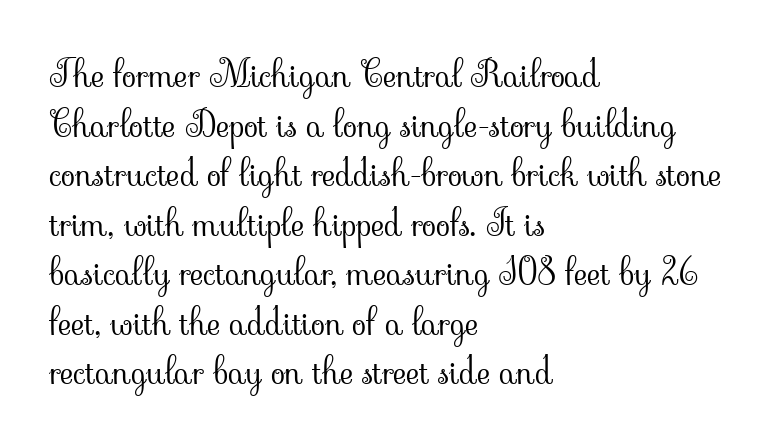
{"serif": "yes", "italic": "no", "bold": "no", "weight": "light", "width": "normal", "stroke_contrast": "low", "x_height": "small", "monospaced": "no", "underline": "no", "align": "left", "line_spacing": "normal", "line_spacing_ratio": 1.34, "letter_spacing": "normal", "letter_spacing_em": 0.0, "glyph_px": 37}
